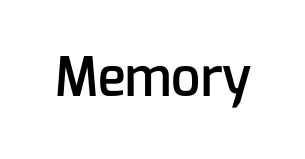
Weight check: semibold — heavier than regular, not quite bold. Words float on clear page, feet unadorned. Spacing verdict: proportional, widths tailored to each character. Does the lettering tilt? It doesn't — this is upright.
